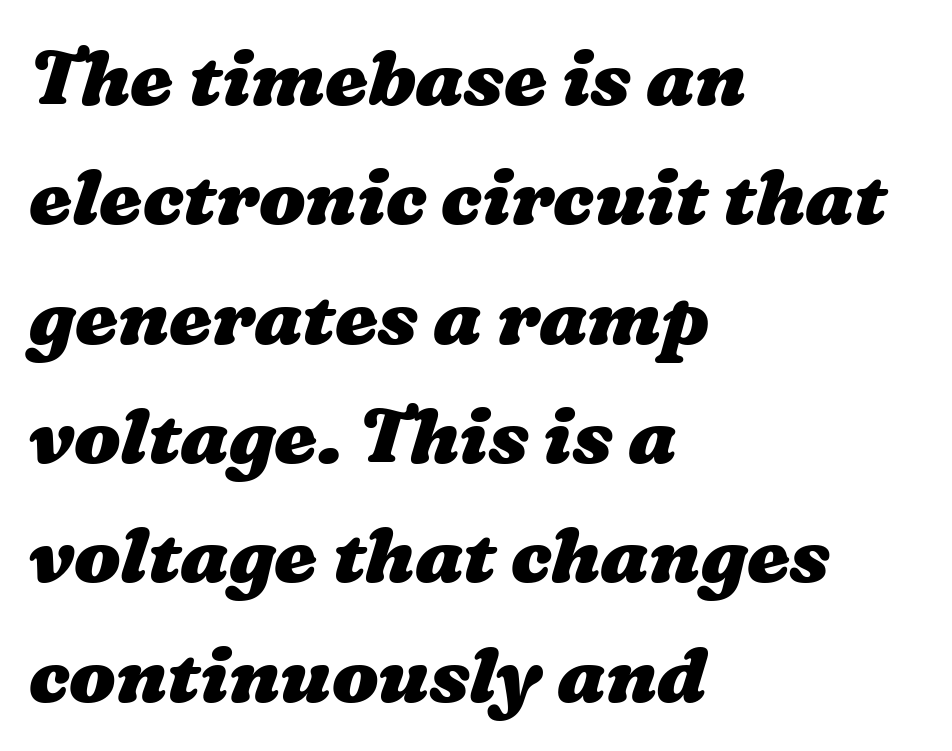
{"bold": "yes", "weight": "heavy", "width": "wide", "stroke_contrast": "medium", "x_height": "medium", "monospaced": "no", "underline": "no", "align": "left", "line_spacing": "normal", "line_spacing_ratio": 1.55, "letter_spacing": "normal", "letter_spacing_em": 0.0, "glyph_px": 77}
